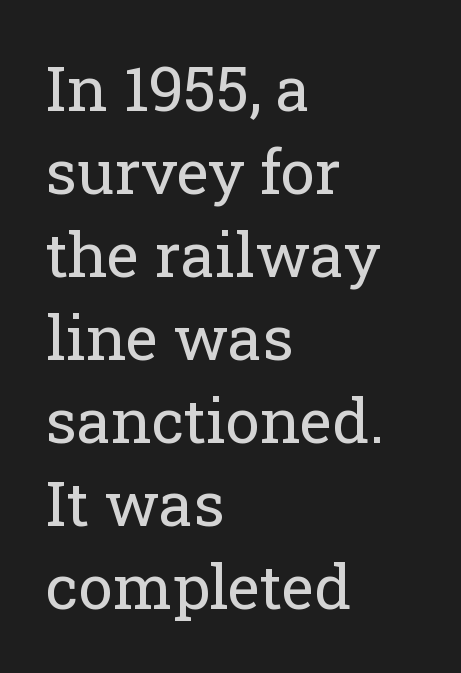
A student would call this left alignment; a typographer would say flush left, rag right. This is not heavy type; no bold has been used. How would I describe the line gaps? Plain and ordinary. Look at the bottom of the vertical strokes: they flare into serifs here. The passage shown is typed in a proportional face where columns would drift. The letters sit at their default tracking, neither squeezed nor spread.
